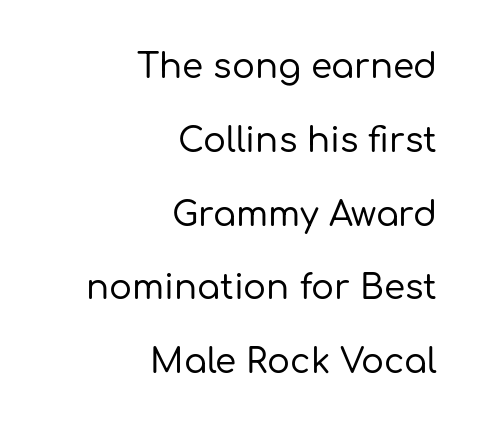
The lines are quadded right. The rendering keeps characters at their native spacing. Looks like regular typesetting: each glyph gets only the width it needs. Type without underlining.
